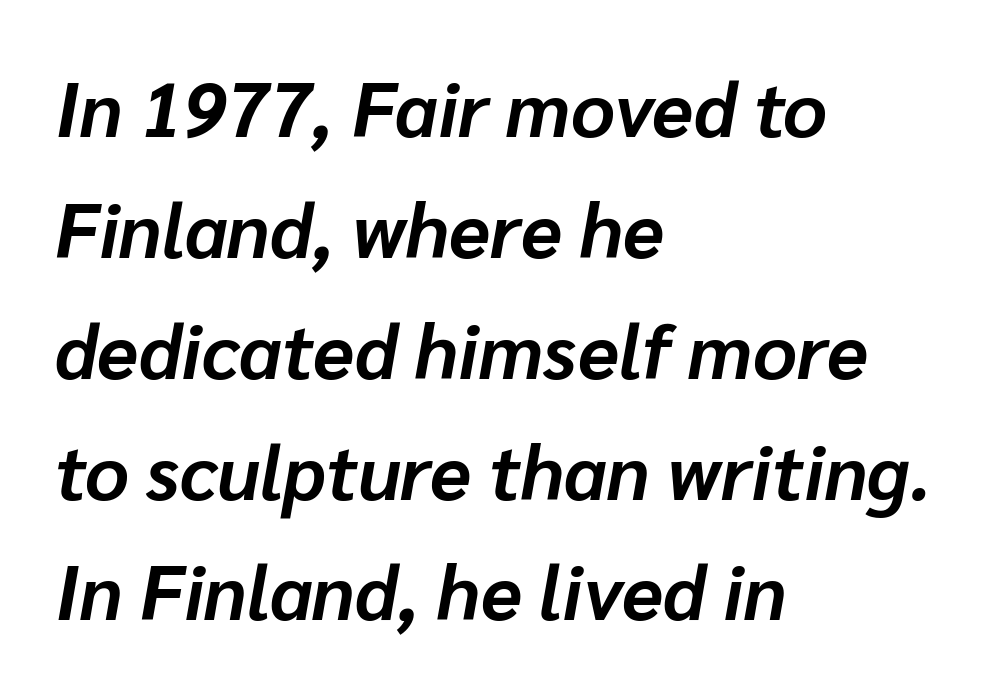
The image shows 76 px bold type, italic (leaning right); set left-aligned, normal line spacing (1.59x), normal letter spacing, not underlined; low stroke contrast and a medium x-height.
